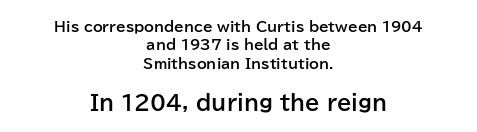
The image shows 21 px bold type, upright; set centered, normal line spacing (1.31x), normal letter spacing, not underlined; the second (bottom) block is 1.5x larger.
